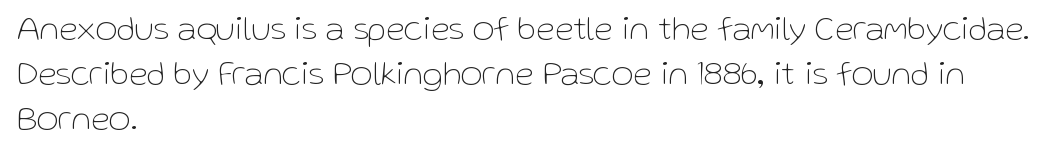
Style check: upright. Summary of vertical rhythm: regular, with standard interline spacing. Visually the block forms a straight wall on the left and a jagged coastline on the right. Spacing verdict: proportional, widths tailored to each character. Nothing sits at the stroke ends, so this counts as sans-serif.
